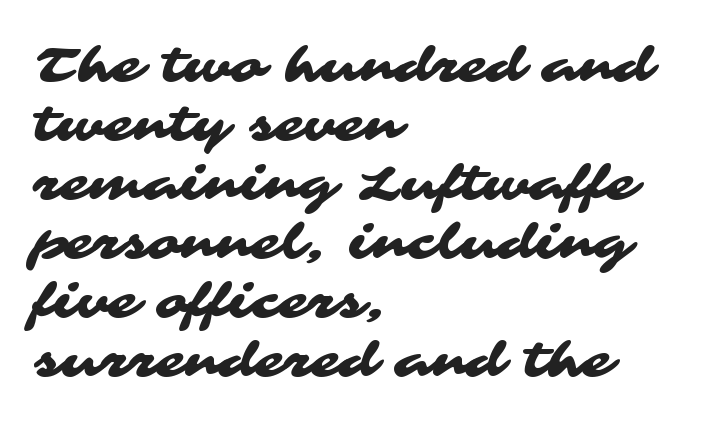
The face used here is proportionally spaced, like ordinary book or web type. Where is the straight margin? On the left. In terms of letterspacing, this is plain default setting. This sample uses a sans-serif face. The string is rendered with underlining switched off.
